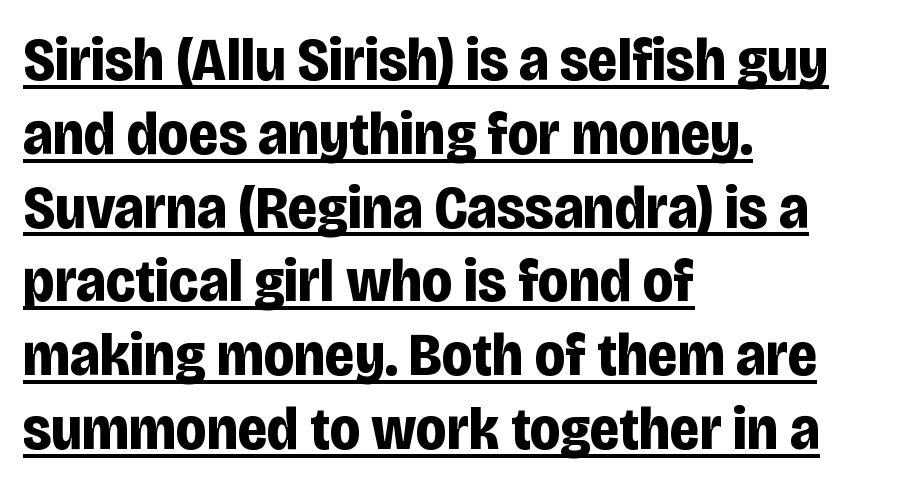
{"serif": "no", "italic": "no", "bold": "yes", "weight": "bold", "width": "condensed", "stroke_contrast": "low", "x_height": "large", "monospaced": "no", "underline": "yes", "align": "left", "line_spacing_ratio": 1.21, "letter_spacing": "normal", "letter_spacing_em": 0.0, "glyph_px": 61}
